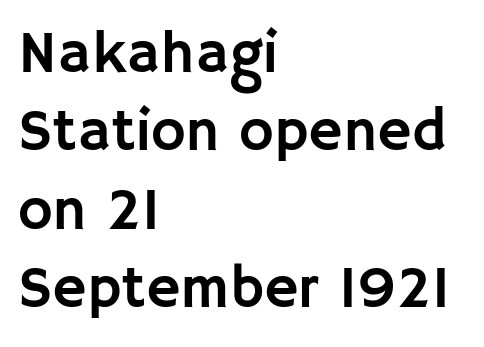
The image shows 59 px sans-serif type, upright; set left-aligned, normal line spacing (1.33x), normal letter spacing, not underlined; low stroke contrast and a large x-height.
